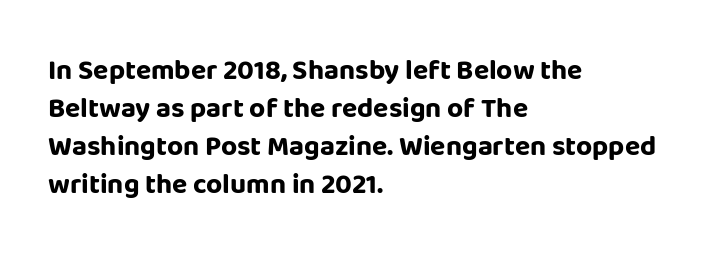
The space between consecutive lines is moderate. A classic flush-left, rag-right setting is used for this passage. As a designer I'd log this as weight 700, bold. The designer went with a sans here, leaving each stem footless. Spacing between characters is what you'd get straight out of the box. The rendering uses natural spacing where letterforms have individual widths.
